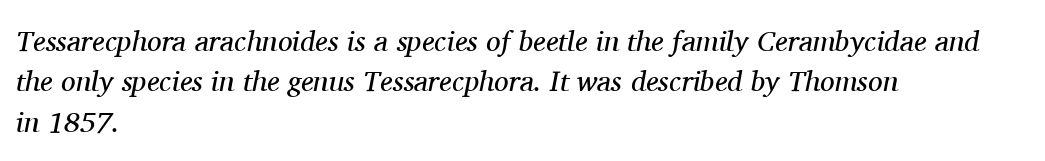
The image shows 29 px regular-weight serif type, italic (leaning right); set left-aligned, normal line spacing (1.39x), normal letter spacing, not underlined; medium stroke contrast and a medium x-height.
